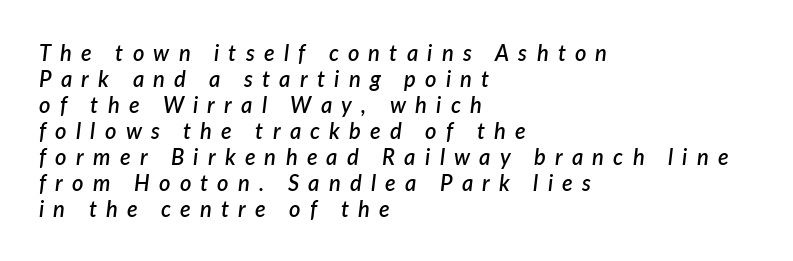
The image shows 22 px text type, italic (leaning right); set left-aligned, line spacing 1.18x, unusually wide letter spacing (+0.42 em), not underlined.
